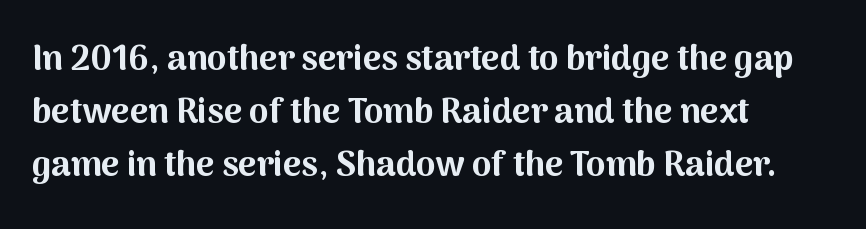
The image shows 35 px bold sans-serif type, upright; set left-aligned, normal line spacing (1.52x), normal letter spacing, not underlined; medium stroke contrast and a medium x-height.
